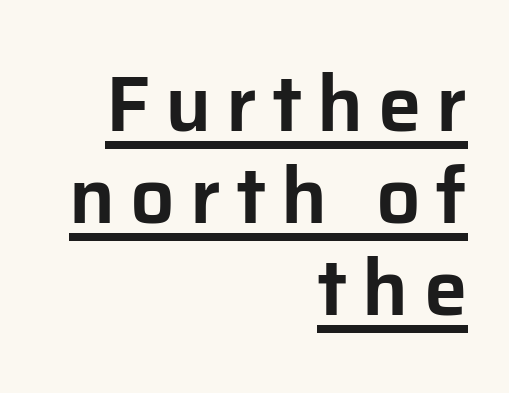
Q: Is the text italic (slanted)? A: No, it is upright.
Q: Is the typeface a serif or a sans-serif typeface? A: Sans-serif.
Q: Is the text underlined? A: Yes.
Q: How is the paragraph aligned? A: Right-aligned.
Q: Width (condensed, normal, or wide)? A: Normal.
Q: Stroke contrast? A: Low.
Q: x-height? A: Medium.
Q: Monospaced? A: No.
